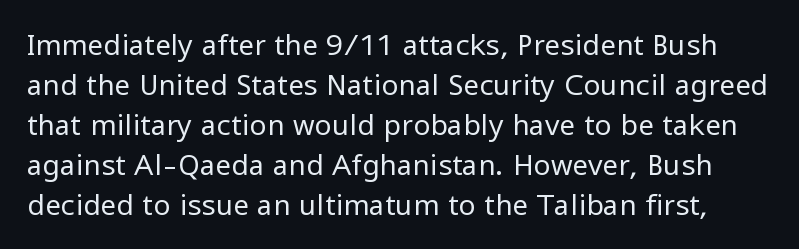
Q: Is the text bold? A: No.
Q: Is the text italic (slanted)? A: No, it is upright.
Q: Is the typeface a serif or a sans-serif typeface? A: Sans-serif.
Q: Is the text underlined? A: No.
Q: Is the spacing between letters normal or unusually wide? A: Normal.
Q: Is the spacing between lines tight, normal or loose? A: Normal.
Q: Width (condensed, normal, or wide)? A: Normal.
Q: Stroke contrast? A: Low.
Q: x-height? A: Medium.
Q: Monospaced? A: No.
